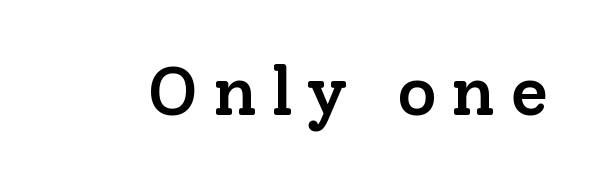
Examine the stroke ends and you'll spot serifs. Glance below the letters and you will spot only blank space. Think of a printed novel: that variable character pitch is what you see here. The type sits square on the baseline with zero lean. You could only call the tracking loose — the letters float apart. Weight check: semibold — heavier than regular, not quite bold.
